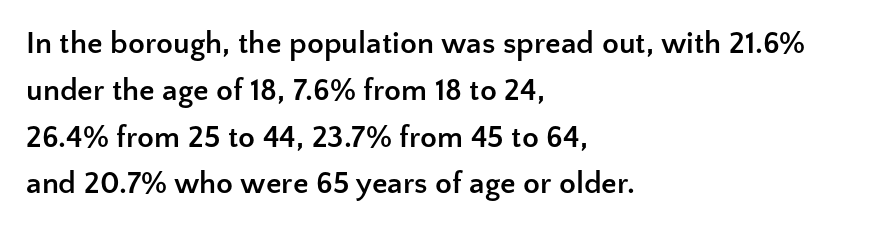
In terms of weight, the rendering is a true, heavy bold. A classic flush-left, rag-right setting is used for this passage. Proportional: the letters do not fall into vertical columns. What's the leading like? Ordinary, nothing unusual.
